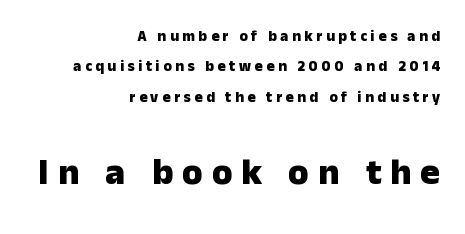
{"serif": "no", "italic": "no", "bold": "yes", "weight": "heavy", "width": "normal", "stroke_contrast": "low", "x_height": "medium", "monospaced": "no", "underline": "no", "align": "right", "line_spacing": "loose", "line_spacing_ratio": 2.03, "letter_spacing": "wide", "letter_spacing_em": 0.24, "larger_block": "second", "size_ratio": 2.47, "glyph_px": 37}
